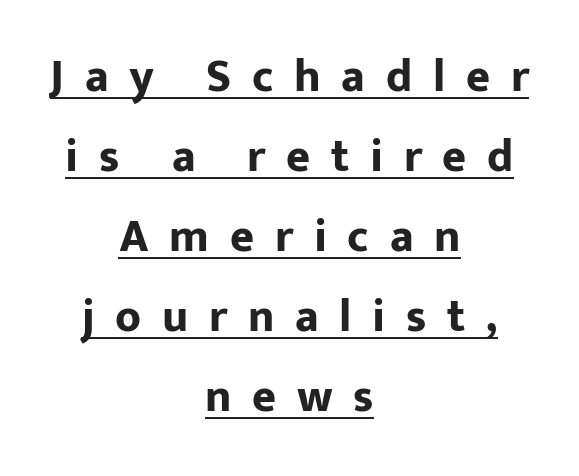
The image shows 46 px bold sans-serif type, upright; set centered, line spacing 1.74x, unusually wide letter spacing (+0.45 em), underlined; low stroke contrast and a medium x-height.
